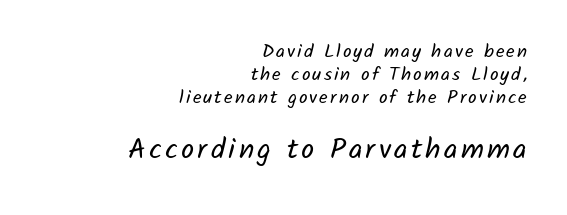
The image shows 29 px regular-weight sans-serif type; set right-aligned, line spacing 1.21x, not underlined; the second (bottom) block is 1.53x larger; low stroke contrast and a medium x-height.
